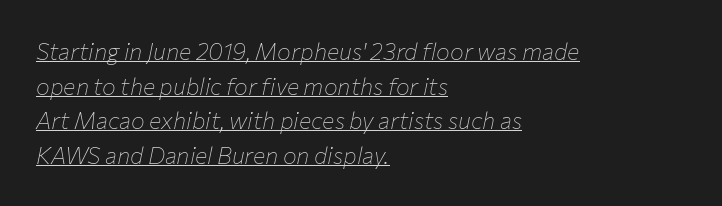
The image shows 23 px text type, italic (leaning right); set left-aligned, normal line spacing (1.51x), normal letter spacing, underlined.
